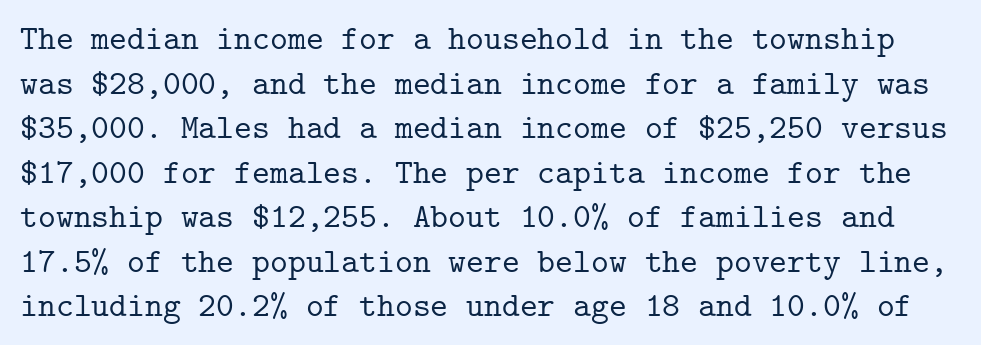
The image shows 34 px serif type, upright, monospaced; set normal line spacing (1.31x), normal letter spacing, not underlined; low stroke contrast and a medium x-height.
